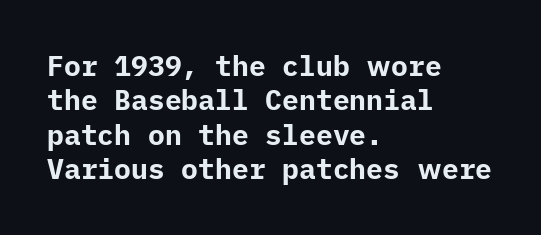
The image shows 28 px bold sans-serif type, upright; set left-aligned, line spacing 1.23x, normal letter spacing, not underlined; low stroke contrast and a medium x-height.
